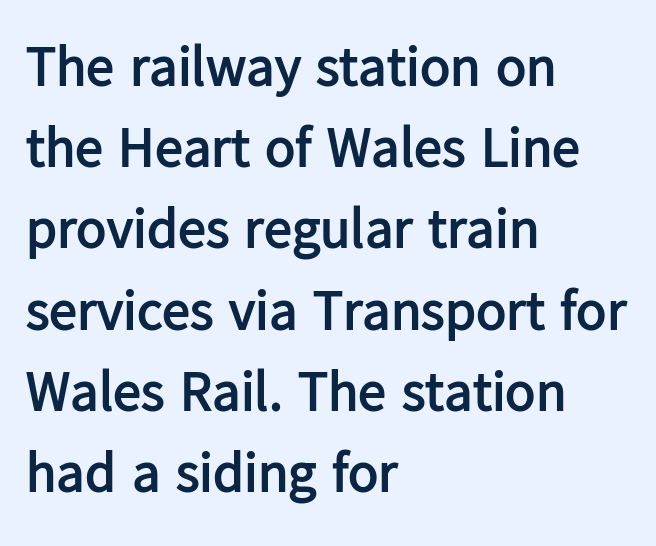
{"serif": "no", "italic": "no", "bold": "yes", "weight": "semibold", "width": "normal", "stroke_contrast": "low", "x_height": "medium", "monospaced": "no", "underline": "no", "align": "left", "line_spacing": "normal", "line_spacing_ratio": 1.45, "letter_spacing": "normal", "letter_spacing_em": 0.0, "glyph_px": 56}
